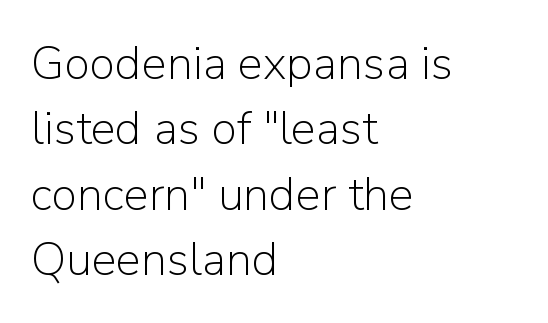
The image shows 47 px light sans-serif type, upright; set left-aligned, normal line spacing (1.39x), normal letter spacing, not underlined; low stroke contrast and a medium x-height.
